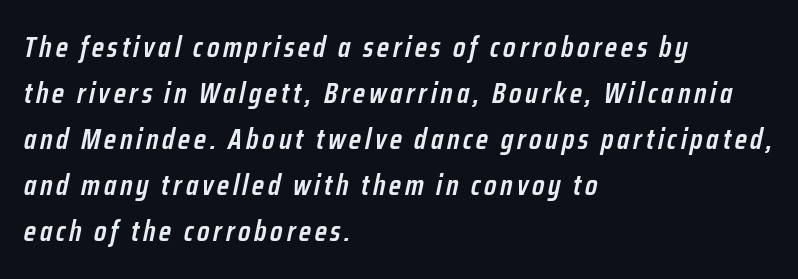
{"italic": "yes", "lean": "right", "slant_degrees": 12, "bold": "semi", "weight": "semibold", "width": "condensed", "stroke_contrast": "low", "x_height": "medium", "monospaced": "no", "underline": "no", "align": "left", "line_spacing": "normal", "line_spacing_ratio": 1.59, "glyph_px": 29}
